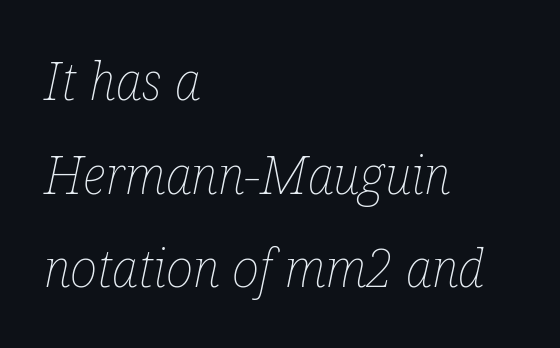
{"italic": "yes", "lean": "right", "slant_degrees": 12, "bold": "no", "weight": "thin", "width": "condensed", "stroke_contrast": "low", "x_height": "medium", "monospaced": "no", "underline": "no", "align": "left", "line_spacing_ratio": 1.8, "letter_spacing": "normal", "letter_spacing_em": 0.0, "glyph_px": 52}
